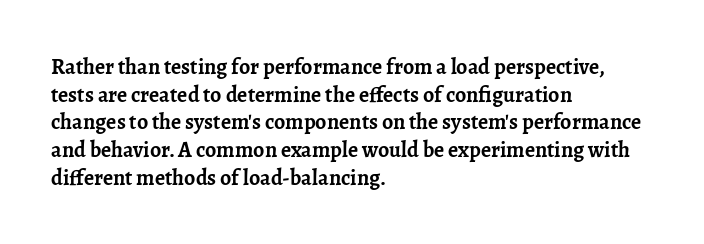
These words are printed bold, with thick strokes throughout. The string is rendered with underlining switched off. What's the leading like? Ordinary, nothing unusual. Tracking value appears to be zero — textbook default spacing. This rendering uses left alignment, leaving the right contour irregular. Every stem runs plumb, perpendicular to the baseline.
